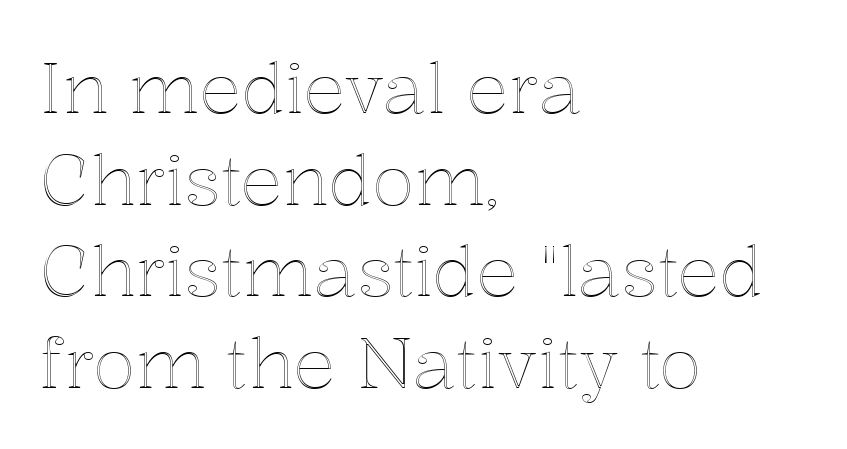
Italic: no, the glyphs are upright roman. Layout note: lines flush left. Compared with typical body copy, the letter spacing here is the same. Proportional: the letters do not fall into vertical columns.
